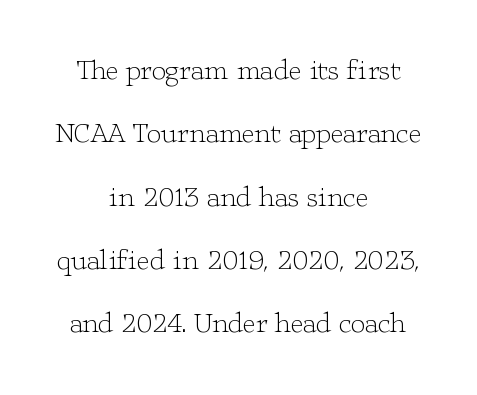
Q: Is the text bold? A: No.
Q: Is the text italic (slanted)? A: No, it is upright.
Q: Is the typeface a serif or a sans-serif typeface? A: Serif.
Q: Is the text underlined? A: No.
Q: How is the paragraph aligned? A: Centered.
Q: Is the spacing between letters normal or unusually wide? A: Normal.
Q: Is the spacing between lines tight, normal or loose? A: Loose.
Q: Width (condensed, normal, or wide)? A: Wide.
Q: Stroke contrast? A: Low.
Q: x-height? A: Medium.
Q: Monospaced? A: No.
